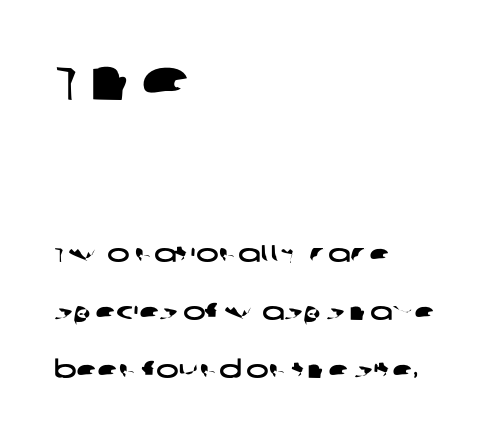
{"serif": "no", "width": "wide", "stroke_contrast": "low", "x_height": "large", "monospaced": "no", "underline": "no", "align": "left", "line_spacing": "loose", "line_spacing_ratio": 2.41, "letter_spacing": "normal", "letter_spacing_em": 0.0, "larger_block": "first", "size_ratio": 2.46, "glyph_px": 59}
